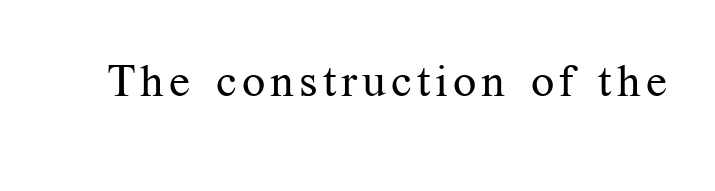
The image shows 46 px regular-weight serif type, upright; set not underlined; medium stroke contrast and a medium x-height.
